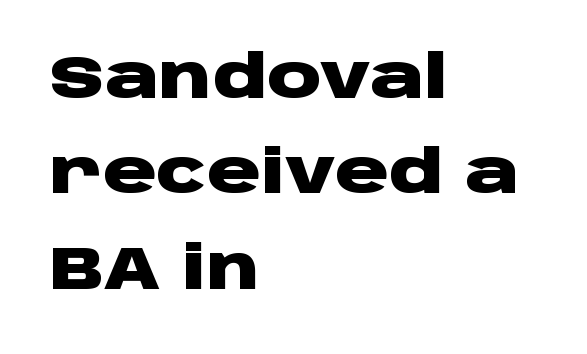
Do the characters align in a grid? No, the font is proportional. The lines are quadded left. Vertical strokes here are truly vertical. Compared with typical body copy, the letter spacing here is the same.
